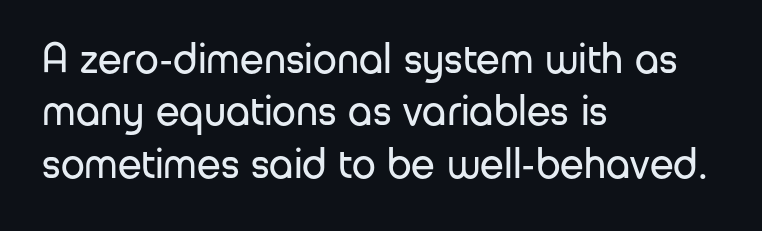
{"serif": "no", "italic": "no", "bold": "no", "weight": "regular", "width": "normal", "stroke_contrast": "low", "x_height": "medium", "monospaced": "no", "underline": "no", "align": "left", "line_spacing_ratio": 1.22, "letter_spacing": "normal", "letter_spacing_em": 0.0, "glyph_px": 43}
